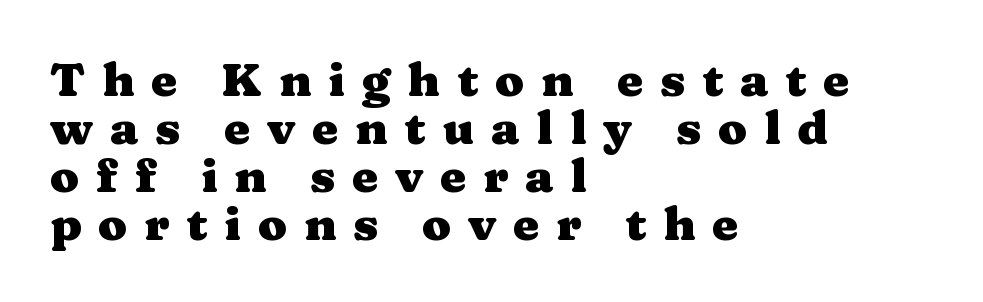
Casual observation: everything's shoved over to the left. As a designer I'd log this as weight 700, bold. Check under the words: just untouched page. Do the characters align in a grid? No, the font is proportional. The designer went with a serif here, giving each stem small feet. Ordinary non-slanted type is in use.
